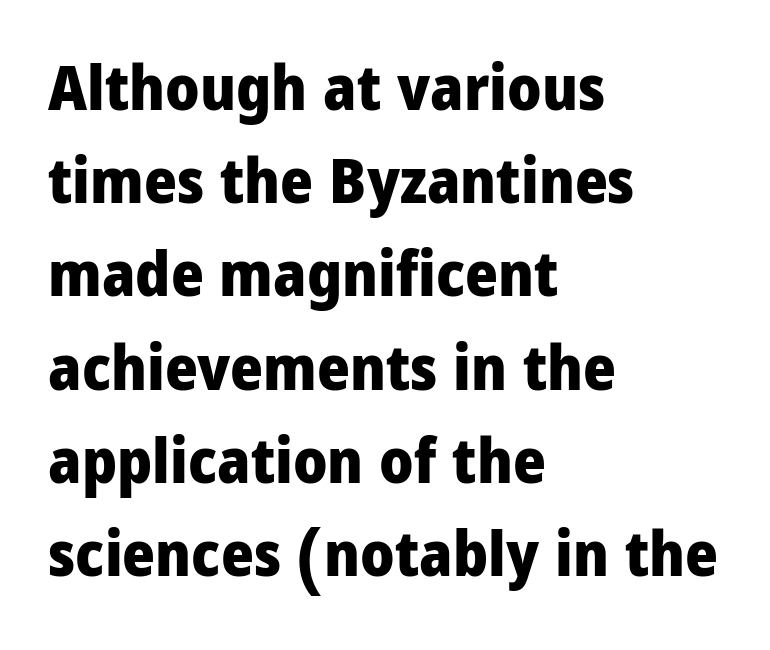
{"serif": "no", "italic": "no", "bold": "yes", "weight": "heavy", "width": "condensed", "stroke_contrast": "low", "x_height": "large", "monospaced": "no", "underline": "no", "align": "left", "line_spacing": "normal", "line_spacing_ratio": 1.48, "letter_spacing": "normal", "letter_spacing_em": 0.0, "glyph_px": 63}
